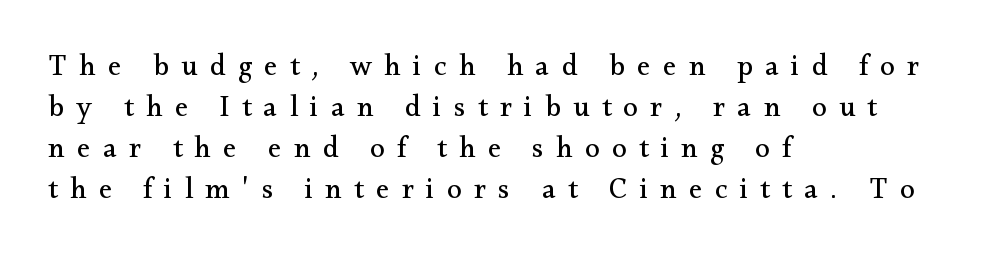
The image shows 30 px regular-weight serif type, upright; set left-aligned, normal line spacing (1.37x), unusually wide letter spacing (+0.41 em), not underlined; medium stroke contrast and a small x-height.
